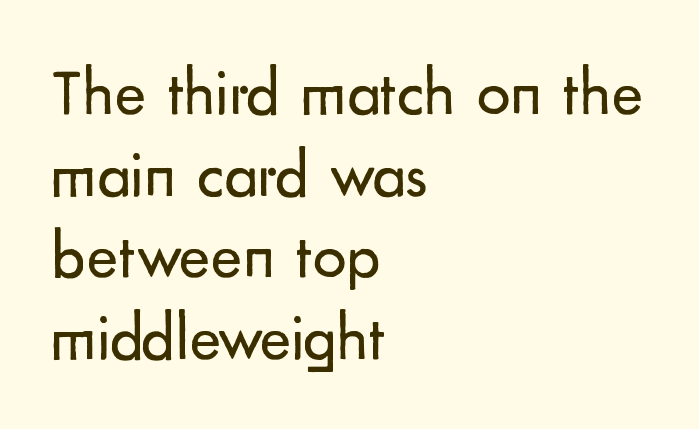
Q: Is the text bold? A: No.
Q: Is the text italic (slanted)? A: No, it is upright.
Q: Is the typeface a serif or a sans-serif typeface? A: Sans-serif.
Q: Is the text underlined? A: No.
Q: How is the paragraph aligned? A: Left-aligned.
Q: Is the spacing between letters normal or unusually wide? A: Normal.
Q: Width (condensed, normal, or wide)? A: Normal.
Q: Stroke contrast? A: Low.
Q: x-height? A: Small.
Q: Monospaced? A: No.
